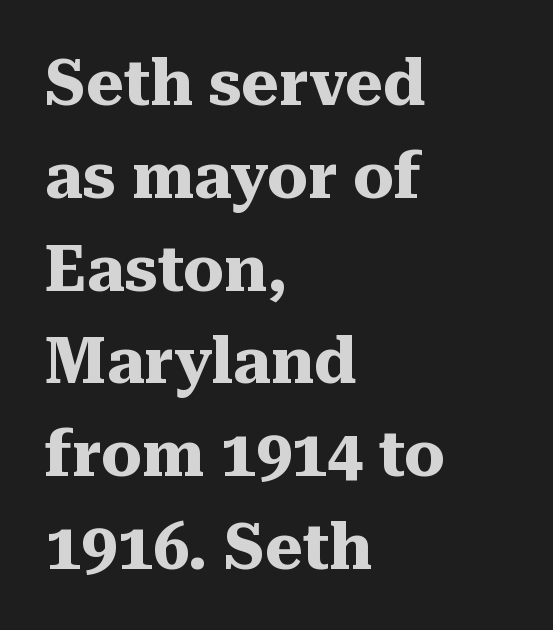
The image shows 64 px heavy serif type, upright; set left-aligned, normal line spacing (1.45x), normal letter spacing, not underlined; medium stroke contrast and a medium x-height.
